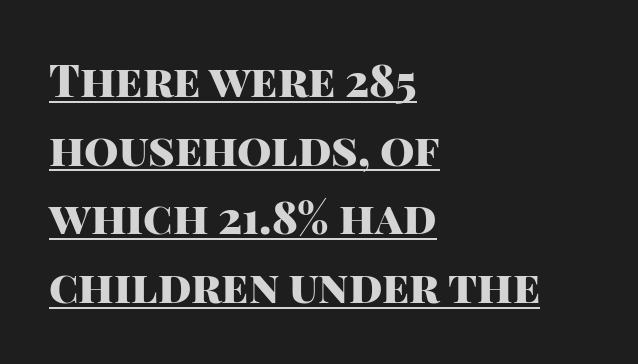
The image shows 44 px heavy sans-serif type, upright; set left-aligned, normal line spacing (1.56x), normal letter spacing, underlined; high stroke contrast and a large x-height.
